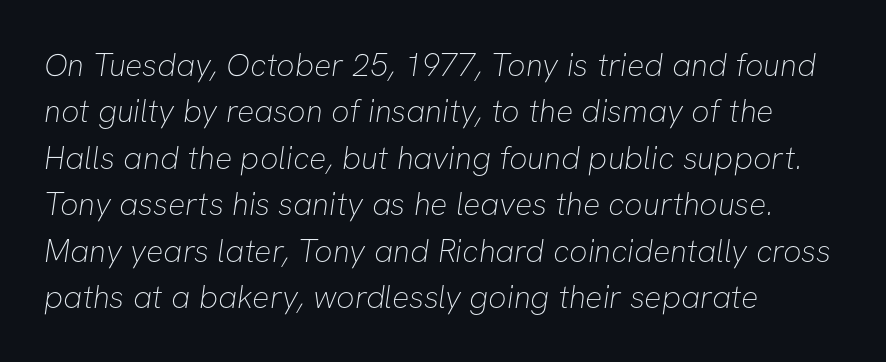
The image shows 32 px thin sans-serif type; set left-aligned, normal line spacing (1.45x), normal letter spacing, not underlined; low stroke contrast and a medium x-height.
